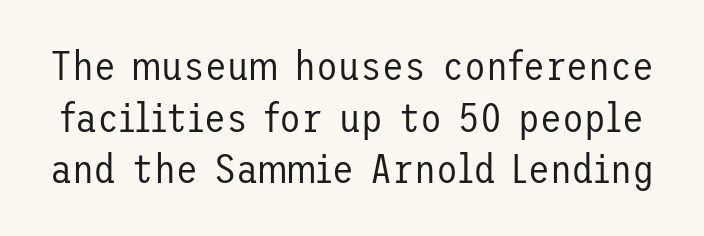
{"serif": "no", "italic": "no", "bold": "no", "weight": "regular", "width": "normal", "stroke_contrast": "low", "x_height": "medium", "underline": "no", "line_spacing": "normal", "line_spacing_ratio": 1.29, "letter_spacing": "normal", "letter_spacing_em": 0.0, "glyph_px": 40}
